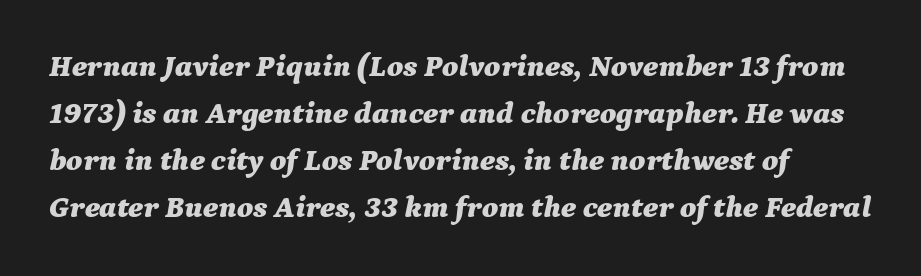
The image shows 31 px bold type, italic (leaning right); set left-aligned, normal line spacing (1.52x), normal letter spacing, not underlined; medium stroke contrast and a medium x-height.
